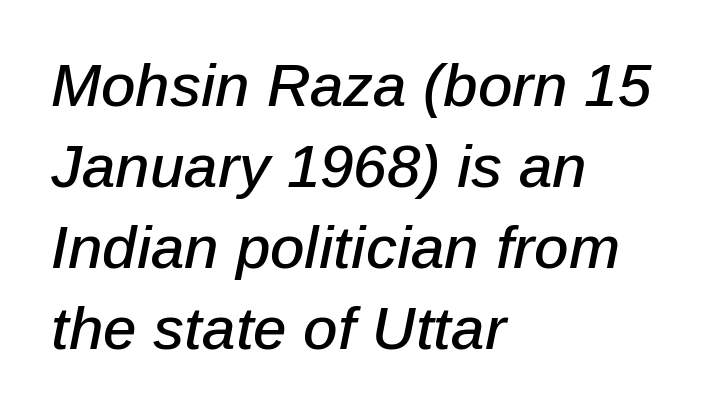
The image shows 60 px text type, italic (leaning right); set left-aligned, normal line spacing (1.35x), normal letter spacing, not underlined; low stroke contrast and a medium x-height.
